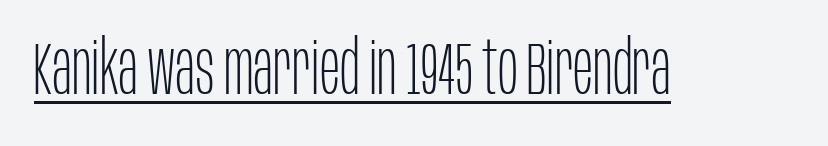
{"serif": "no", "italic": "no", "bold": "no", "weight": "thin", "width": "condensed", "stroke_contrast": "low", "x_height": "large", "monospaced": "no", "underline": "yes", "letter_spacing": "normal", "letter_spacing_em": 0.0, "glyph_px": 75}
